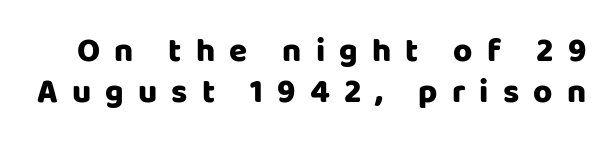
Words appear elongated and porous because spacing is wide. Designer's note — italics off, roman on. Underlining? Definitely not there. The passage shown is typed in a proportional face where columns would drift. This rendering employs a face without finishing strokes, i.e., a sans-serif.
